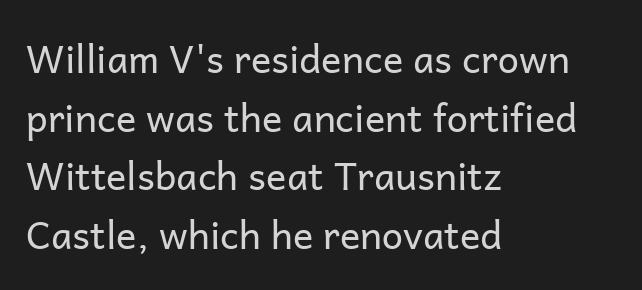
Q: Is the text bold? A: No.
Q: Is the text italic (slanted)? A: No, it is upright.
Q: Is the typeface a serif or a sans-serif typeface? A: Sans-serif.
Q: Is the text underlined? A: No.
Q: How is the paragraph aligned? A: Left-aligned.
Q: Is the spacing between letters normal or unusually wide? A: Normal.
Q: Is the spacing between lines tight, normal or loose? A: Normal.
Q: Width (condensed, normal, or wide)? A: Normal.
Q: Stroke contrast? A: Low.
Q: x-height? A: Medium.
Q: Monospaced? A: No.
